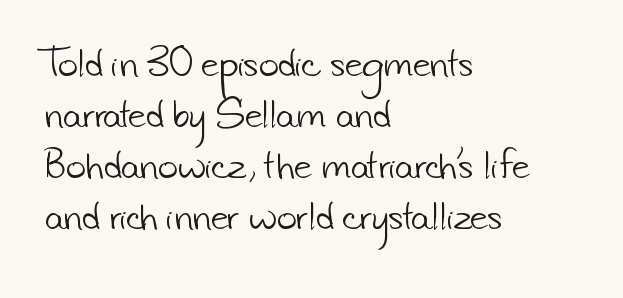
The image shows 34 px light sans-serif type; set left-aligned, normal line spacing (1.5x), normal letter spacing, not underlined; low stroke contrast and a small x-height.
